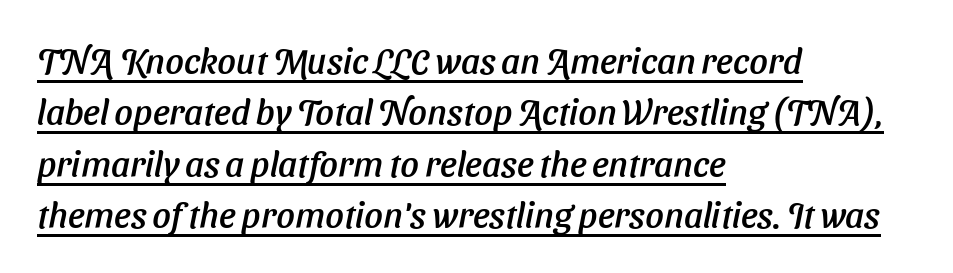
The image shows 36 px text type, italic (leaning right); set left-aligned, normal line spacing (1.43x), normal letter spacing, underlined; low stroke contrast and a medium x-height.
